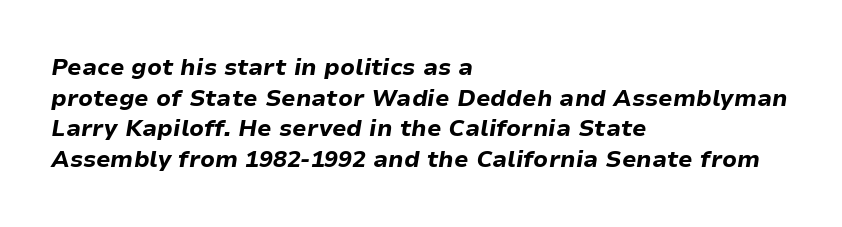
Q: Is the text bold? A: Yes.
Q: Is the text italic (slanted)? A: Yes, it leans right by about 9 degrees.
Q: Is the text underlined? A: No.
Q: How is the paragraph aligned? A: Left-aligned.
Q: Is the spacing between letters normal or unusually wide? A: Normal.
Q: Is the spacing between lines tight, normal or loose? A: Normal.
